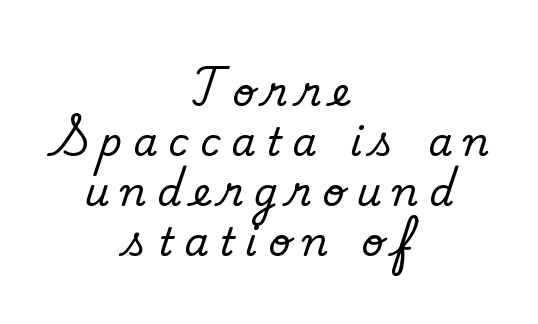
Line spacing here is normal. Note the varied advance widths — an 'i' is clearly narrower than an 'm'. One-word summary of the alignment: center. Each letter's strokes conclude bluntly, with no projecting serifs. A bare baseline throughout the passage.
